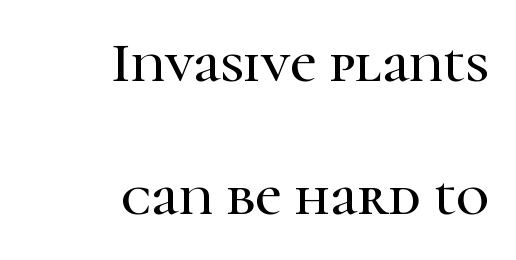
{"serif": "yes", "italic": "no", "width": "normal", "stroke_contrast": "high", "x_height": "medium", "monospaced": "no", "underline": "no", "align": "right", "line_spacing": "loose", "line_spacing_ratio": 2.34, "letter_spacing": "normal", "letter_spacing_em": 0.0, "glyph_px": 57}
